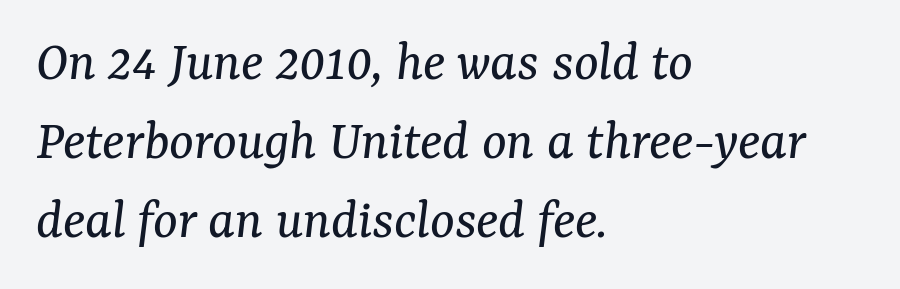
{"serif": "yes", "italic": "yes", "lean": "right", "slant_degrees": 7, "bold": "no", "weight": "regular", "width": "normal", "stroke_contrast": "medium", "x_height": "medium", "monospaced": "no", "underline": "no", "align": "left", "line_spacing": "normal", "line_spacing_ratio": 1.36, "letter_spacing": "normal", "letter_spacing_em": 0.0, "glyph_px": 58}
